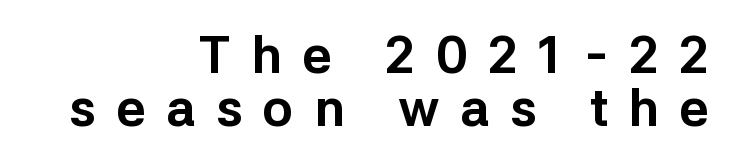
The image shows 52 px bold sans-serif type, upright; set right-aligned, tight line spacing (1.02x), unusually wide letter spacing (+0.39 em), not underlined; low stroke contrast and a medium x-height.
